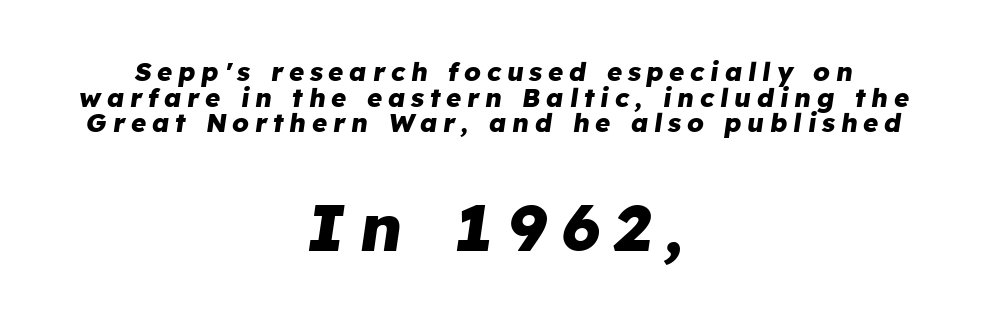
Beneath every word, the page is bare. How heavy is the stroke? Heavy — this is a bold. There is plenty of visible air inserted between adjacent glyphs. You could not count columns in this text — the font is proportionally spaced. Leftover space on each line is divided equally before and after the words.
